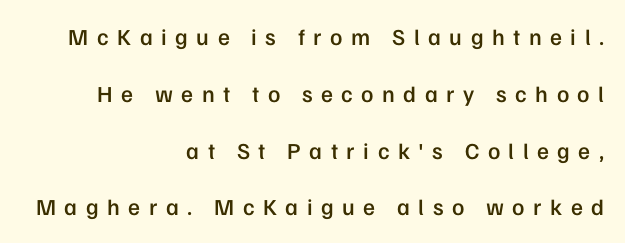
Q: Is the text bold? A: Semi-bold.
Q: Is the text italic (slanted)? A: No, it is upright.
Q: Is the text underlined? A: No.
Q: How is the paragraph aligned? A: Right-aligned.
Q: Is the spacing between letters normal or unusually wide? A: Unusually wide.
Q: Is the spacing between lines tight, normal or loose? A: Loose.
